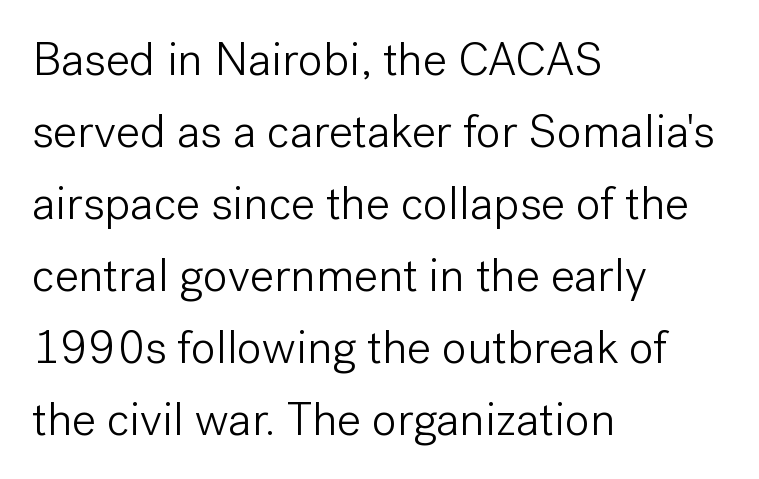
The face looks like a standard text weight, possibly lighter. The passage shown is typed in a proportional face where columns would drift. The space directly below the letters is spotless. Short and long lines alike share a common starting point at left. The space between consecutive lines is moderate.
